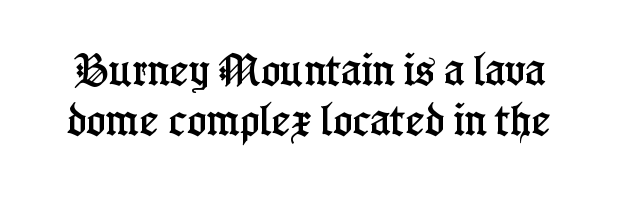
Between one letter and the next there's only the usual sliver of space. The foot of each line stays bare and open. Does the lettering tilt? It doesn't — this is upright. Proportional: the letters do not fall into vertical columns. Font category for this specimen: serif.
